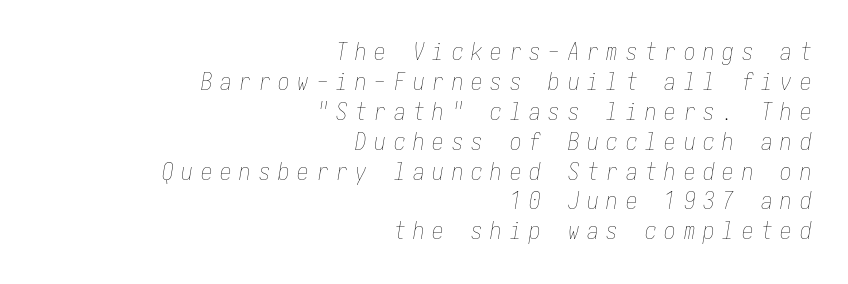
Q: Is the text bold? A: No.
Q: Is the text italic (slanted)? A: Yes, it leans right by about 10 degrees.
Q: Is the text underlined? A: No.
Q: How is the paragraph aligned? A: Right-aligned.
Q: Is the spacing between letters normal or unusually wide? A: Unusually wide.
Q: Is the spacing between lines tight, normal or loose? A: Normal.
